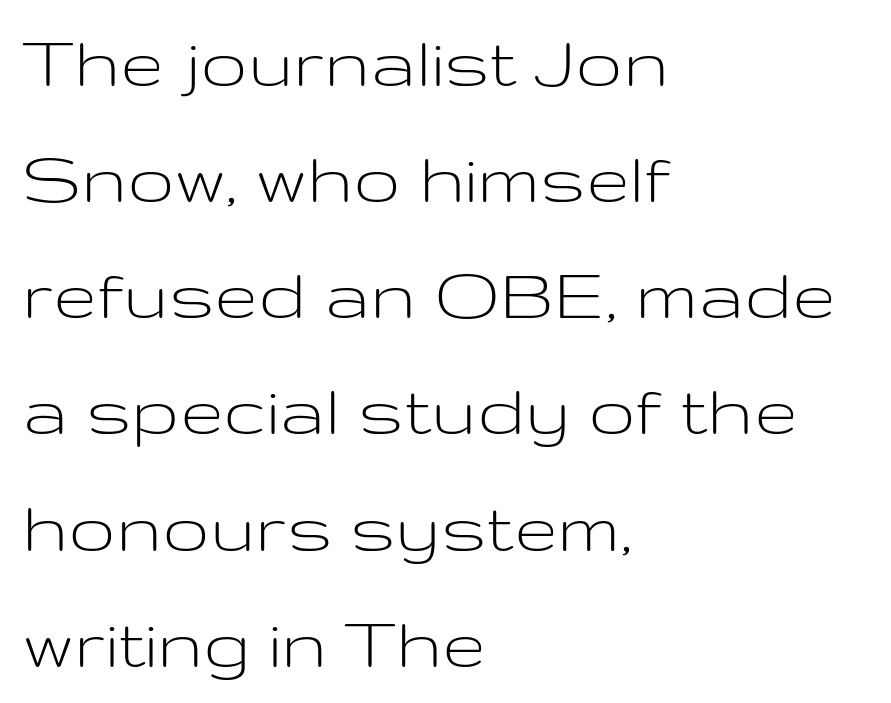
Q: Is the text bold? A: No.
Q: Is the text italic (slanted)? A: No, it is upright.
Q: Is the typeface a serif or a sans-serif typeface? A: Sans-serif.
Q: Is the text underlined? A: No.
Q: How is the paragraph aligned? A: Left-aligned.
Q: Is the spacing between letters normal or unusually wide? A: Normal.
Q: Is the spacing between lines tight, normal or loose? A: Normal.
Q: Width (condensed, normal, or wide)? A: Wide.
Q: Stroke contrast? A: Low.
Q: x-height? A: Medium.
Q: Monospaced? A: No.
